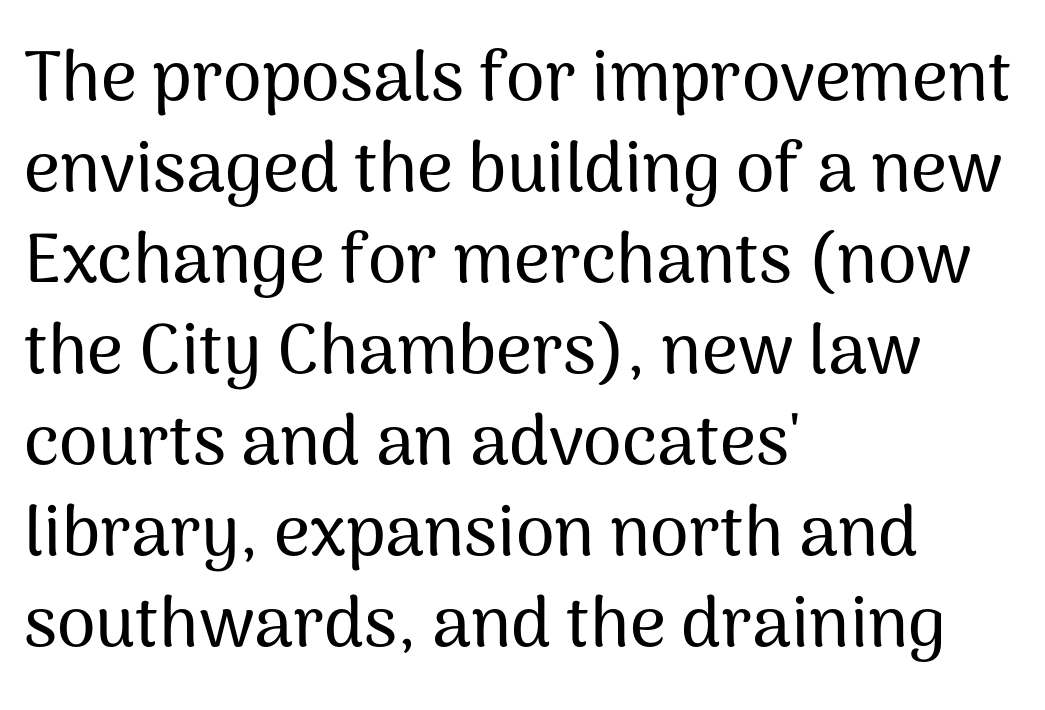
Q: Is the text italic (slanted)? A: No, it is upright.
Q: Is the typeface a serif or a sans-serif typeface? A: Sans-serif.
Q: Is the text underlined? A: No.
Q: How is the paragraph aligned? A: Left-aligned.
Q: Is the spacing between letters normal or unusually wide? A: Normal.
Q: Is the spacing between lines tight, normal or loose? A: Normal.
Q: Width (condensed, normal, or wide)? A: Normal.
Q: Stroke contrast? A: Medium.
Q: x-height? A: Medium.
Q: Monospaced? A: No.
